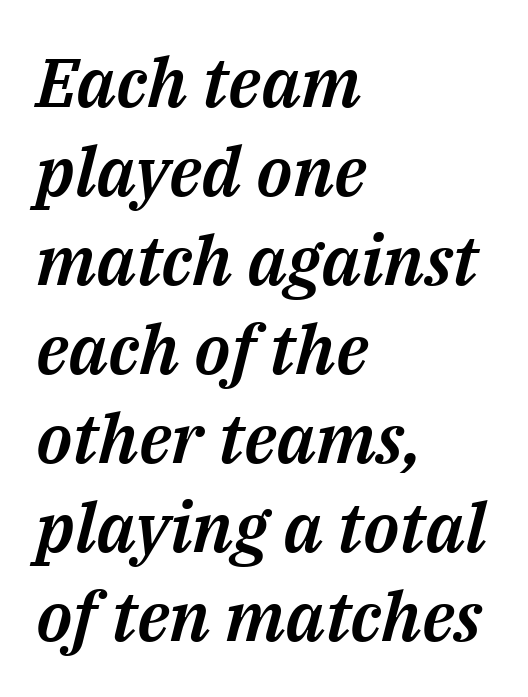
Q: Is the text italic (slanted)? A: Yes, it leans right by about 14 degrees.
Q: Is the text underlined? A: No.
Q: How is the paragraph aligned? A: Left-aligned.
Q: Is the spacing between letters normal or unusually wide? A: Normal.
Q: Is the spacing between lines tight, normal or loose? A: Normal.
Q: Width (condensed, normal, or wide)? A: Normal.
Q: Stroke contrast? A: Medium.
Q: x-height? A: Medium.
Q: Monospaced? A: No.
